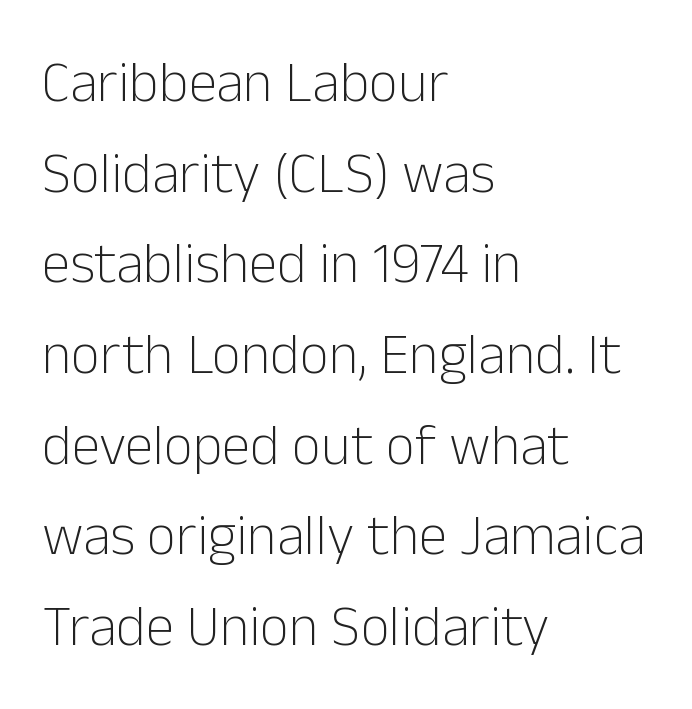
Typographically, this falls in the sans-serif category. Vertical strokes here are truly vertical. Nobody touched the tracking dial on this one. Proportional: the letters do not fall into vertical columns. Each new line begins a customary step beneath the previous one. Caption: multi-line text, flush left, ragged right.
